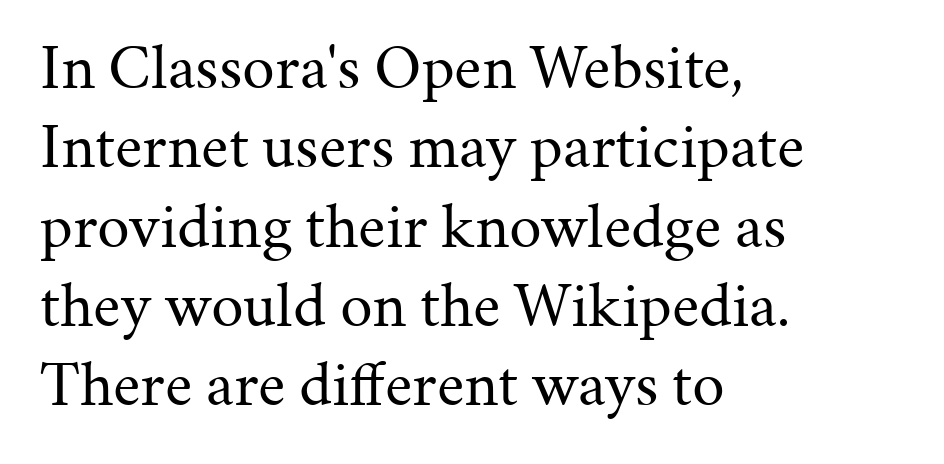
The image shows 65 px regular-weight serif type, upright; set left-aligned, line spacing 1.22x, normal letter spacing, not underlined; medium stroke contrast and a medium x-height.
